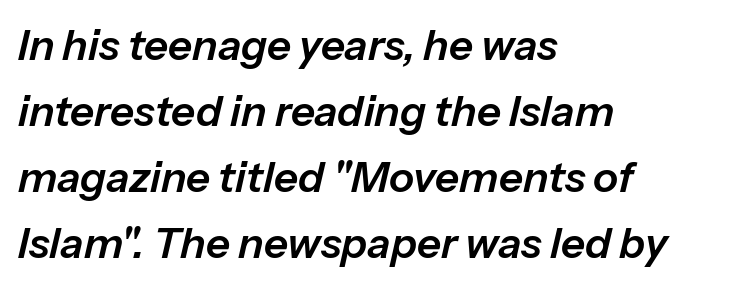
Quick note: underline off. Is the type slanted? Yes — the strokes lean at a clear angle. How are the letters spaced? Ordinarily, with no added tracking. Successive baselines arrive at the customary interval. The lines in this sample share a left origin and differ only in where they stop.
